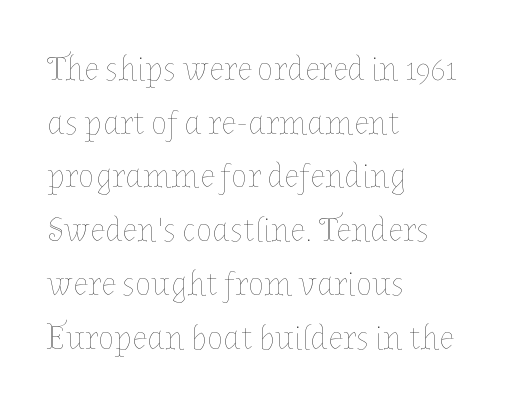
The image shows 34 px thin type, upright; set left-aligned, normal line spacing (1.58x), normal letter spacing, not underlined; low stroke contrast and a medium x-height.
